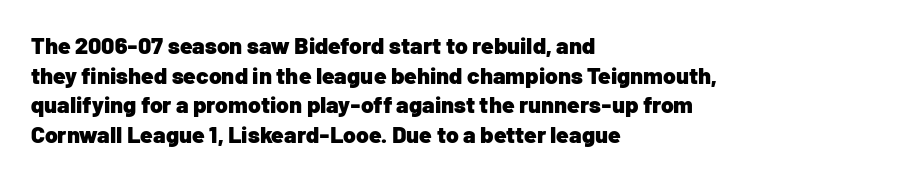
Q: Is the text bold? A: Yes.
Q: Is the text italic (slanted)? A: No, it is upright.
Q: Is the text underlined? A: No.
Q: How is the paragraph aligned? A: Left-aligned.
Q: Is the spacing between letters normal or unusually wide? A: Normal.
Q: Is the spacing between lines tight, normal or loose? A: Normal.
